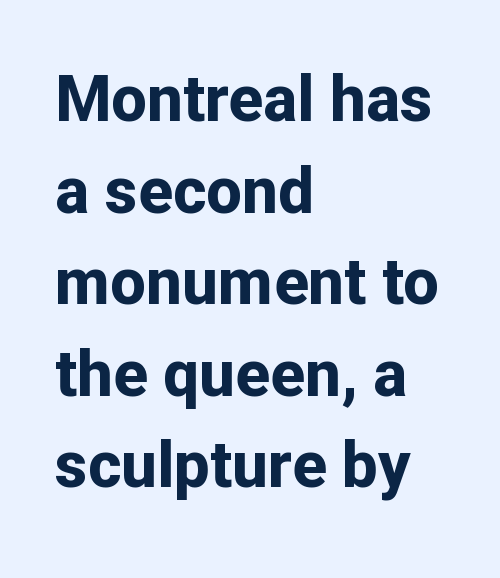
{"serif": "no", "italic": "no", "bold": "yes", "weight": "bold", "width": "normal", "stroke_contrast": "low", "x_height": "medium", "monospaced": "no", "underline": "no", "align": "left", "line_spacing": "normal", "line_spacing_ratio": 1.43, "letter_spacing": "normal", "letter_spacing_em": 0.0, "glyph_px": 64}
